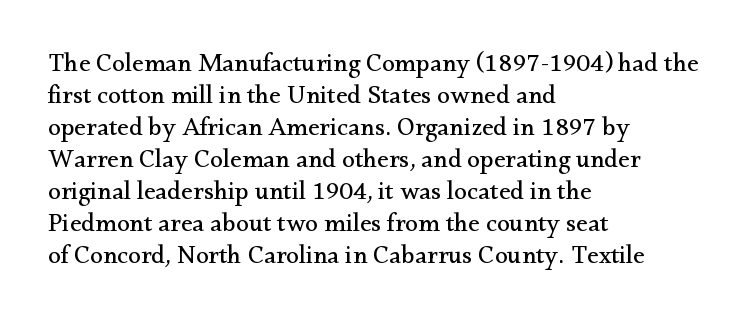
The image shows 26 px text type, upright; set left-aligned, line spacing 1.23x, normal letter spacing, not underlined.
